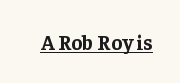
Emphasis is given by a line drawn under the lettering. Weight: bold. Honestly, the letter spacing is just normal — you wouldn't notice it. Is there any slant? The stems are plumb.
